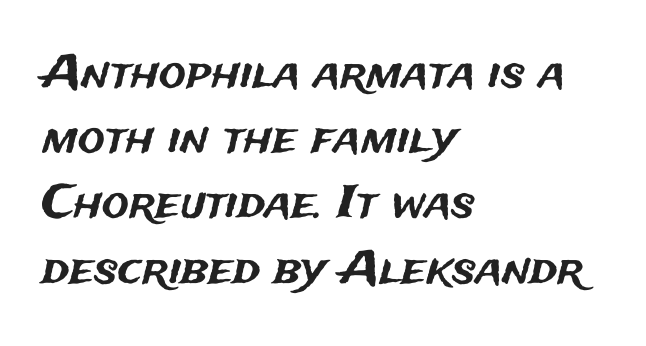
Q: Is the text italic (slanted)? A: Yes.
Q: Is the typeface a serif or a sans-serif typeface? A: Sans-serif.
Q: Is the text underlined? A: No.
Q: How is the paragraph aligned? A: Left-aligned.
Q: Is the spacing between letters normal or unusually wide? A: Normal.
Q: Is the spacing between lines tight, normal or loose? A: Normal.
Q: Width (condensed, normal, or wide)? A: Normal.
Q: Stroke contrast? A: Medium.
Q: x-height? A: Medium.
Q: Monospaced? A: No.
